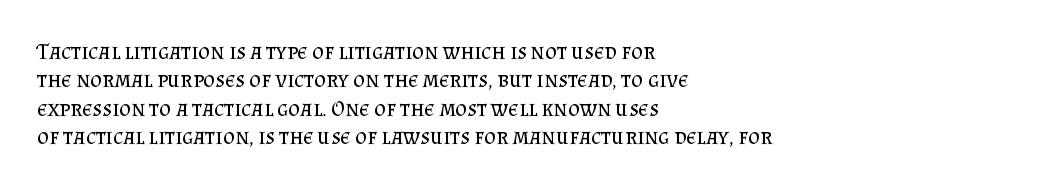
{"italic": "no", "bold": "no", "underline": "no", "align": "left", "line_spacing_ratio": 1.23, "letter_spacing": "normal", "letter_spacing_em": 0.0, "glyph_px": 23}
